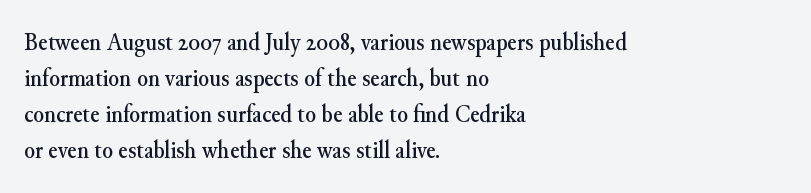
Vertically, the passage feels balanced, rows spaced as you'd expect. Every character sits straight up, as roman type does. A typesetter would call this zero additional tracking. Each line starts at the same left margin while the right side varies. Descenders are the only things crossing below the line.
